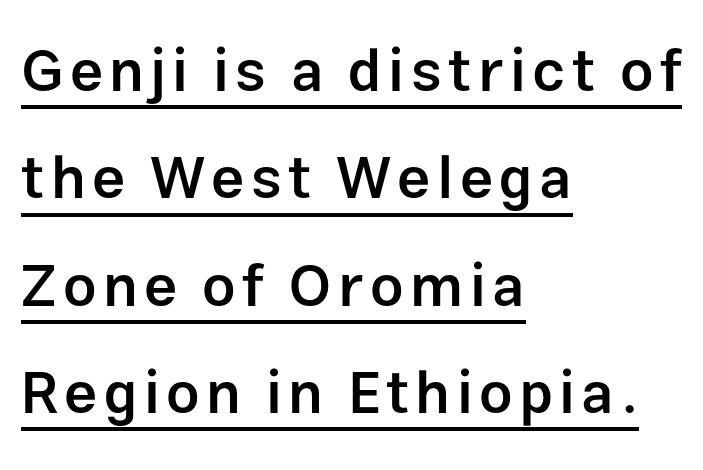
{"serif": "no", "italic": "no", "bold": "semi", "weight": "semibold", "width": "normal", "stroke_contrast": "low", "x_height": "medium", "monospaced": "no", "underline": "yes", "align": "left", "line_spacing_ratio": 1.82, "glyph_px": 59}
